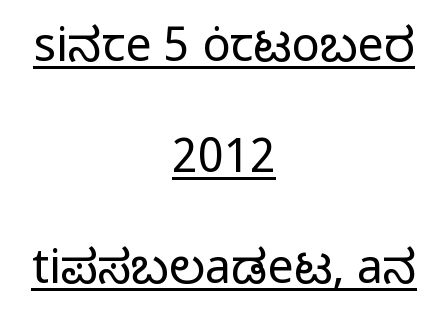
{"serif": "no", "italic": "no", "bold": "no", "weight": "regular", "width": "normal", "stroke_contrast": "low", "x_height": "medium", "monospaced": "no", "underline": "yes", "align": "center", "line_spacing": "loose", "line_spacing_ratio": 2.36, "letter_spacing": "normal", "letter_spacing_em": 0.0, "glyph_px": 47}
